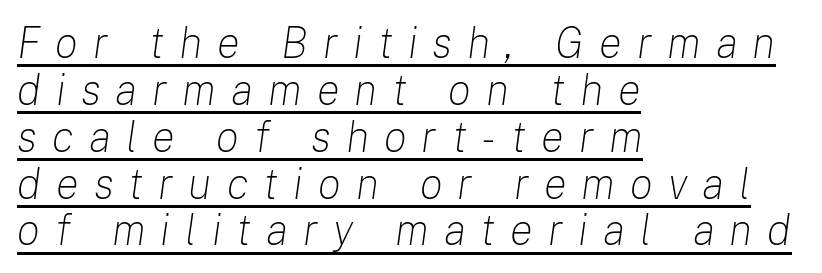
Q: Is the text bold? A: No.
Q: Is the text italic (slanted)? A: Yes, it leans right by about 8 degrees.
Q: Is the text underlined? A: Yes.
Q: How is the paragraph aligned? A: Left-aligned.
Q: Is the spacing between letters normal or unusually wide? A: Unusually wide.
Q: Is the spacing between lines tight, normal or loose? A: Tight.
Q: Width (condensed, normal, or wide)? A: Normal.
Q: Stroke contrast? A: Low.
Q: x-height? A: Medium.
Q: Monospaced? A: No.
